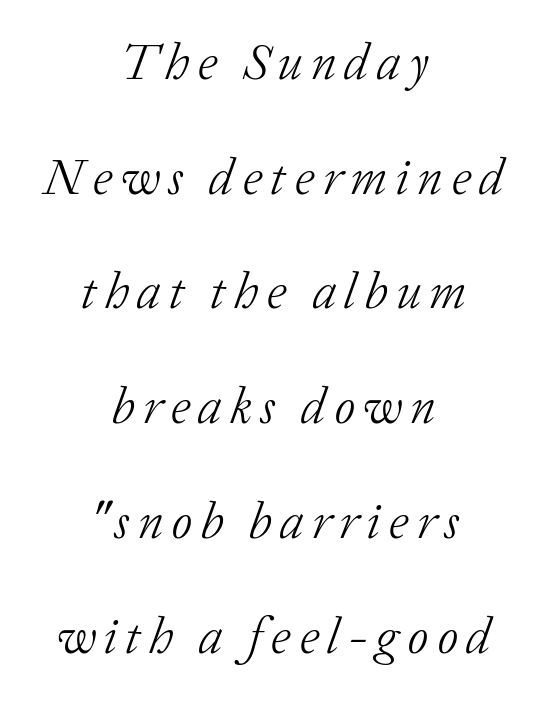
Is this a fixed-width face? No — the glyphs have proportional, varying widths. Line starts and ends both wander, symmetrically. A clean baseline with only descenders dipping below it. Notice how the stems are inclined rather than vertical — that's the hallmark of italics. Weight: regular or lighter.
